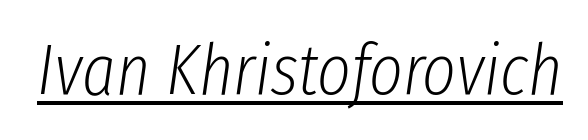
The image shows 72 px light, condensed type, italic (leaning right); set normal letter spacing, underlined; low stroke contrast and a medium x-height.
